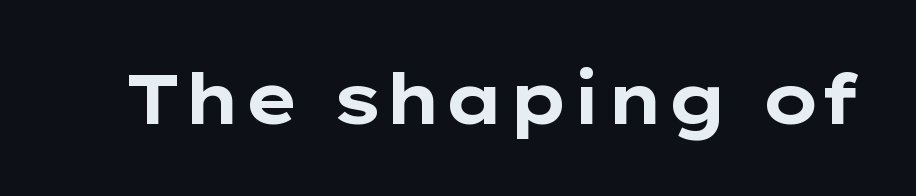
The image shows 70 px bold, wide sans-serif type, upright; set normal letter spacing, not underlined; low stroke contrast and a medium x-height.
